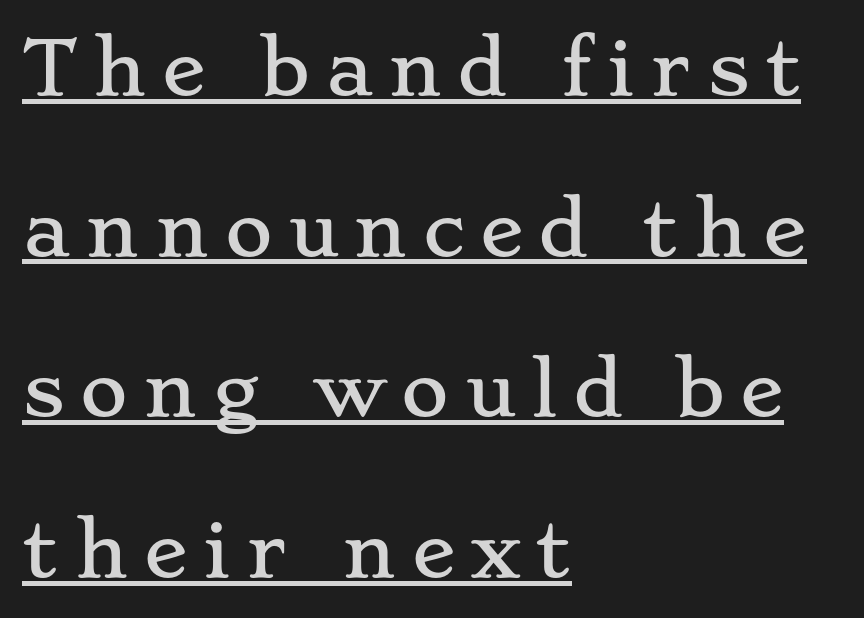
Has an underline been added? It has. Letterform terminals end in serifs throughout the passage. Typeset ragged right — the left edge is the straight one. Notice how the stems are strictly vertical — no italics here. Notice the wide empty band between every row — that's loose leading.
